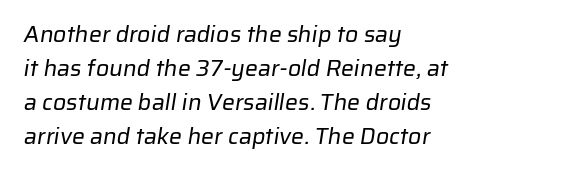
{"bold": "no", "underline": "no", "align": "left", "line_spacing": "normal", "line_spacing_ratio": 1.48, "letter_spacing": "normal", "letter_spacing_em": 0.0, "glyph_px": 23}
